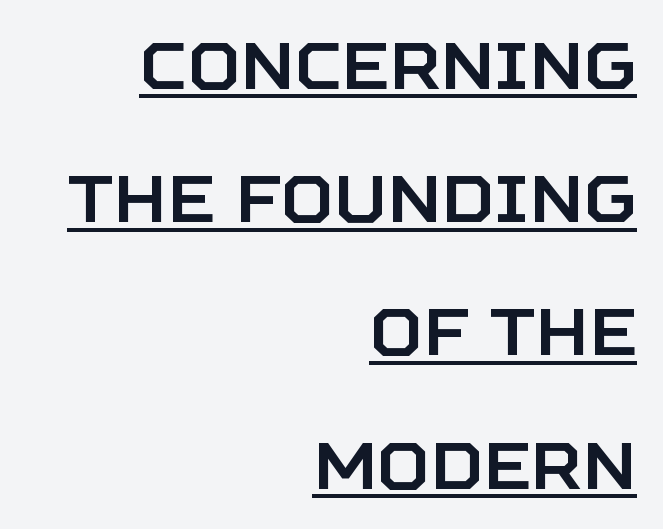
The image shows 65 px sans-serif type, upright; set right-aligned, loose line spacing (2.05x), normal letter spacing, underlined; low stroke contrast and a large x-height.
